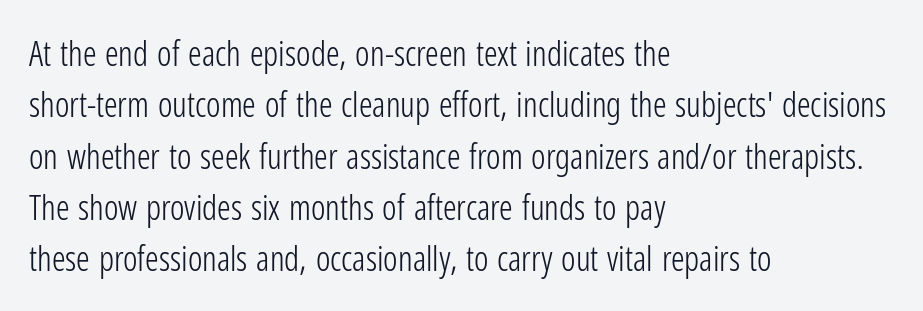
The image shows 34 px light, condensed sans-serif type, upright; set left-aligned, normal line spacing (1.51x), normal letter spacing, not underlined; low stroke contrast and a medium x-height.
